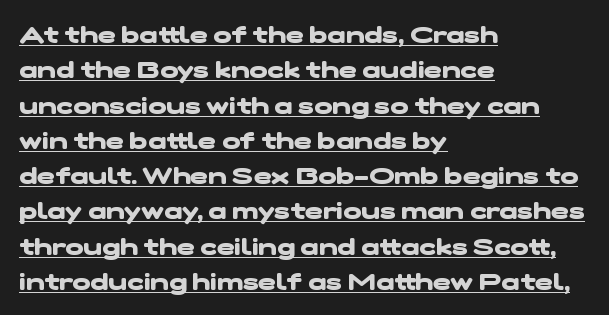
The image shows 24 px bold type; set left-aligned, normal line spacing (1.47x), normal letter spacing, underlined.
